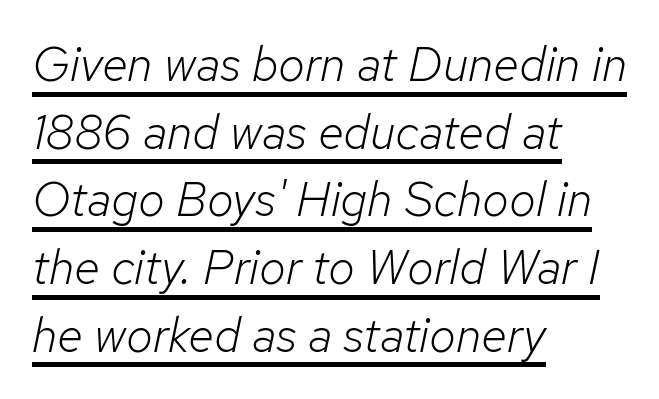
Weight: not bold — regular or lighter. In terms of posture, this sample is oblique. What's the leading like? Ordinary, nothing unusual. Typeset ragged right — the left edge is the straight one. A rule runs beneath these lines of type.
